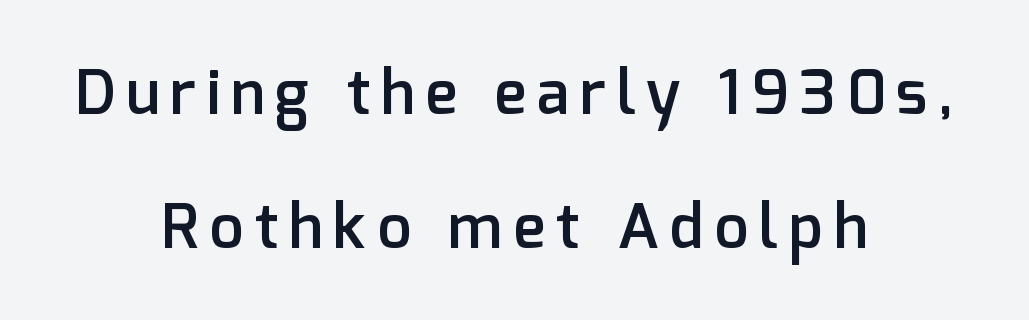
Q: Is the text bold? A: Semi-bold.
Q: Is the text italic (slanted)? A: No, it is upright.
Q: Is the typeface a serif or a sans-serif typeface? A: Sans-serif.
Q: Is the text underlined? A: No.
Q: How is the paragraph aligned? A: Centered.
Q: Is the spacing between lines tight, normal or loose? A: Loose.
Q: Width (condensed, normal, or wide)? A: Normal.
Q: Stroke contrast? A: Low.
Q: x-height? A: Medium.
Q: Monospaced? A: No.
